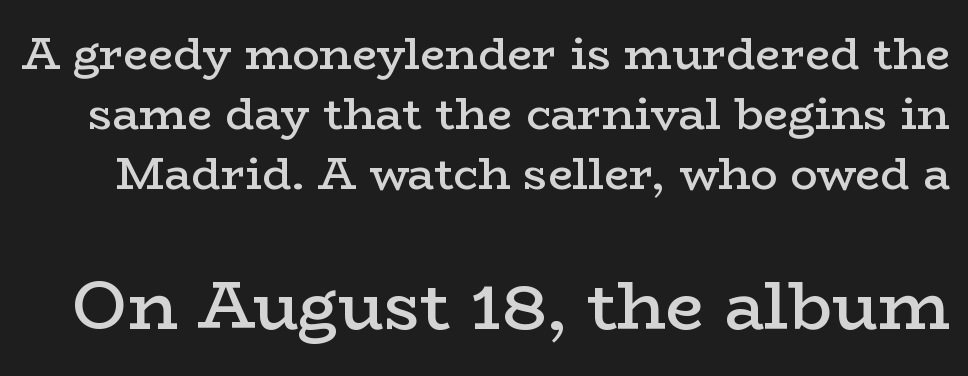
Q: Is the text bold? A: Semi-bold.
Q: Is the text italic (slanted)? A: No, it is upright.
Q: Is the typeface a serif or a sans-serif typeface? A: Serif.
Q: Is the text underlined? A: No.
Q: Is the spacing between letters normal or unusually wide? A: Normal.
Q: Is the spacing between lines tight, normal or loose? A: Normal.
Q: Which block of text is set in a larger size, the first (top) or the second (bottom)? A: The second (bottom) one.
Q: Width (condensed, normal, or wide)? A: Wide.
Q: Stroke contrast? A: Low.
Q: x-height? A: Medium.
Q: Monospaced? A: No.
